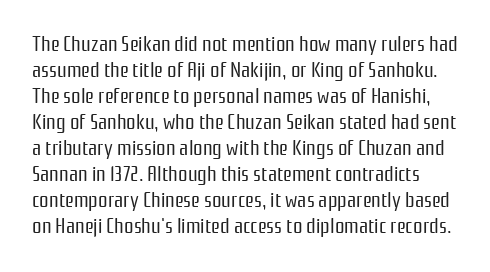
The image shows 21 px text type, upright; set line spacing 1.24x, normal letter spacing, not underlined.
